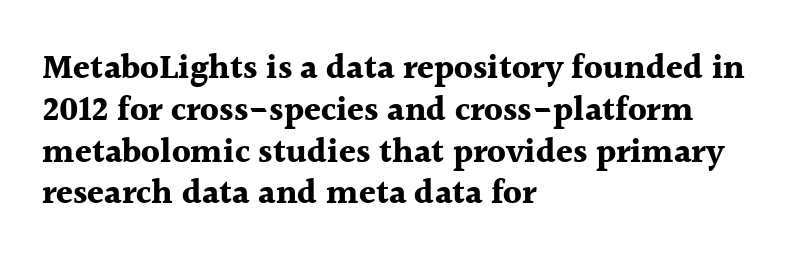
Q: Is the text bold? A: Yes.
Q: Is the text italic (slanted)? A: No, it is upright.
Q: Is the typeface a serif or a sans-serif typeface? A: Serif.
Q: Is the text underlined? A: No.
Q: How is the paragraph aligned? A: Left-aligned.
Q: Is the spacing between letters normal or unusually wide? A: Normal.
Q: Width (condensed, normal, or wide)? A: Normal.
Q: x-height? A: Medium.
Q: Monospaced? A: No.
